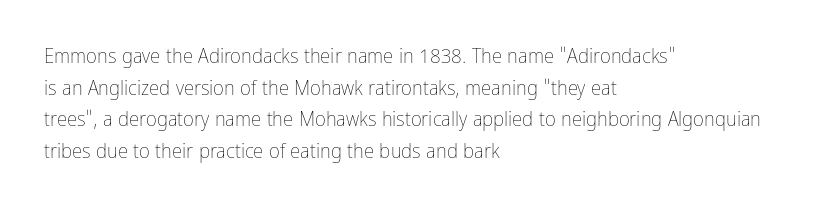
The image shows 21 px text type, upright; set left-aligned, normal line spacing (1.51x), normal letter spacing, not underlined.
